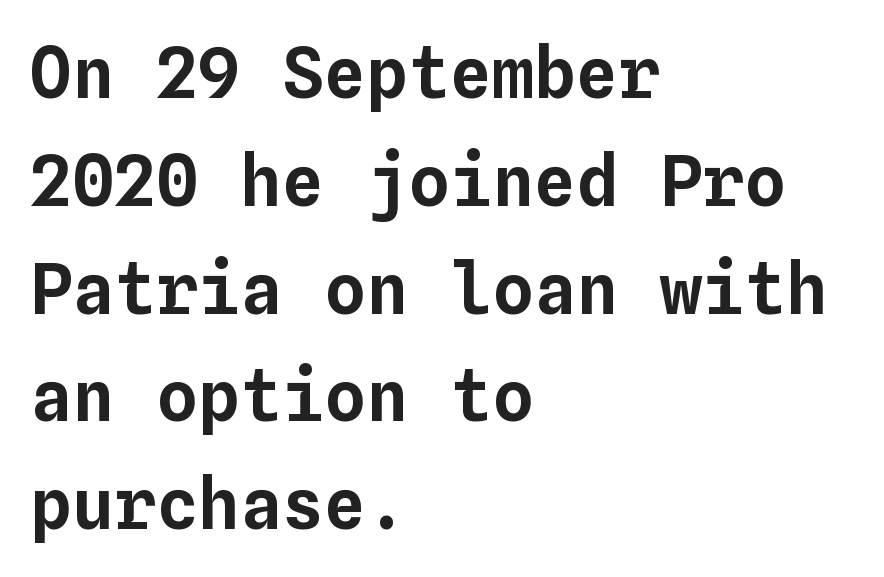
The rendering uses typewriter-style spacing with identical character cells. Ordinary non-slanted type is in use. Check the space under the baseline: it is left empty. Letter spacing: default.
